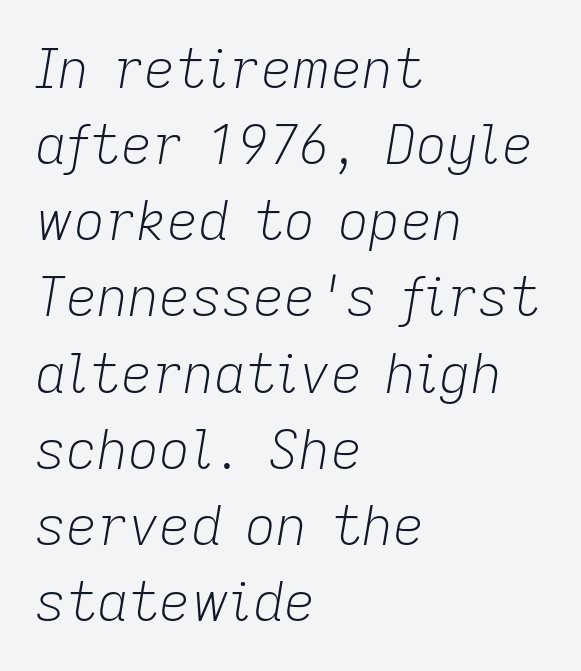
You could call the tracking neutral — neither tight nor loose. The text block is weighted toward the left margin, trailing off unevenly rightward. The passage shown is not underscored anywhere. Rendered with sloped, italic letterforms.
